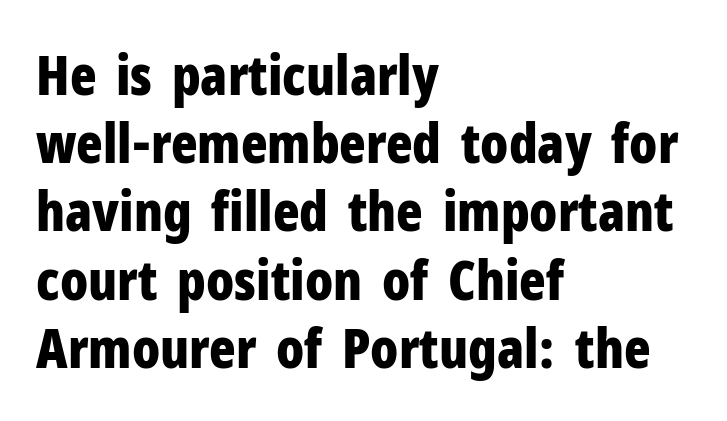
{"serif": "no", "italic": "no", "bold": "yes", "weight": "bold", "width": "condensed", "stroke_contrast": "low", "x_height": "medium", "monospaced": "no", "underline": "no", "align": "left", "line_spacing_ratio": 1.24, "letter_spacing": "normal", "letter_spacing_em": 0.0, "glyph_px": 55}
